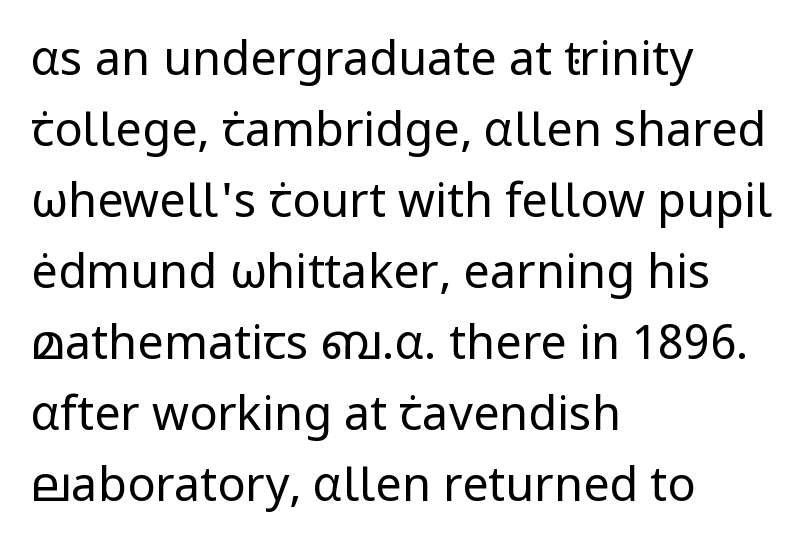
Q: Is the text bold? A: No.
Q: Is the text italic (slanted)? A: No, it is upright.
Q: Is the typeface a serif or a sans-serif typeface? A: Sans-serif.
Q: Is the text underlined? A: No.
Q: How is the paragraph aligned? A: Left-aligned.
Q: Is the spacing between letters normal or unusually wide? A: Normal.
Q: Is the spacing between lines tight, normal or loose? A: Normal.
Q: Width (condensed, normal, or wide)? A: Normal.
Q: Stroke contrast? A: Low.
Q: x-height? A: Medium.
Q: Monospaced? A: No.
